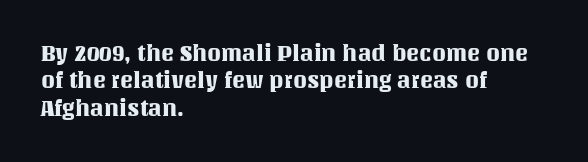
Q: Is the text italic (slanted)? A: No, it is upright.
Q: Is the text underlined? A: No.
Q: How is the paragraph aligned? A: Left-aligned.
Q: Is the spacing between letters normal or unusually wide? A: Normal.
Q: Is the spacing between lines tight, normal or loose? A: Normal.
